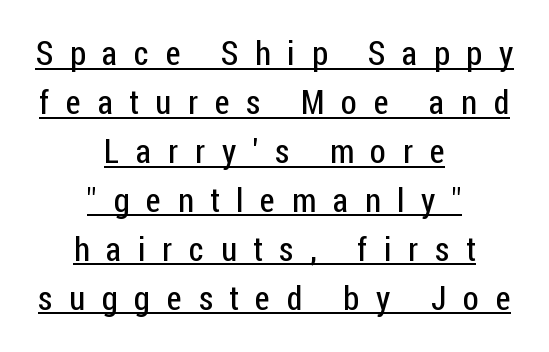
Q: Is the text bold? A: No.
Q: Is the text italic (slanted)? A: No, it is upright.
Q: Is the typeface a serif or a sans-serif typeface? A: Sans-serif.
Q: Is the text underlined? A: Yes.
Q: How is the paragraph aligned? A: Centered.
Q: Is the spacing between letters normal or unusually wide? A: Unusually wide.
Q: Is the spacing between lines tight, normal or loose? A: Normal.
Q: Width (condensed, normal, or wide)? A: Condensed.
Q: Stroke contrast? A: Low.
Q: x-height? A: Medium.
Q: Monospaced? A: No.
